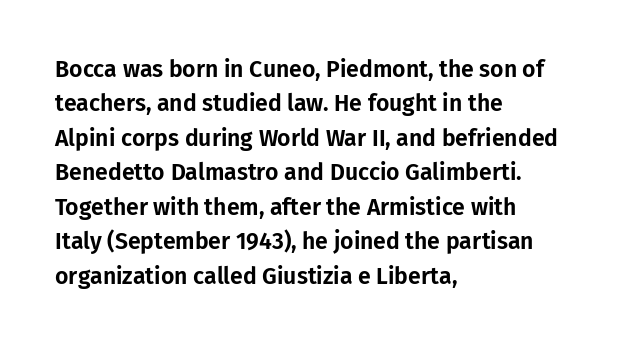
The specimen omits any rule beneath the text block's lines. The line-height multiplier appears to be the usual default. Posture: upright roman. The letters sit at their default tracking, neither squeezed nor spread.
